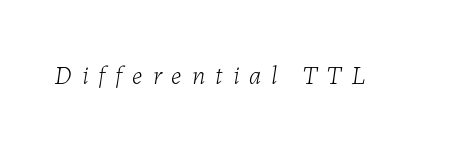
Q: Is the text bold? A: No.
Q: Is the text italic (slanted)? A: Yes, it leans right by about 7 degrees.
Q: Is the text underlined? A: No.
Q: Is the spacing between letters normal or unusually wide? A: Unusually wide.
